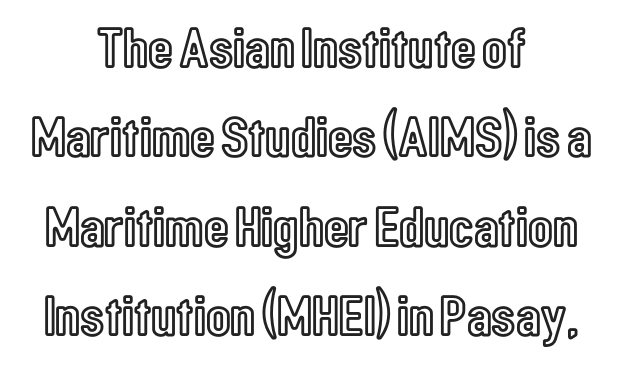
{"italic": "no", "width": "condensed", "x_height": "medium", "monospaced": "no", "underline": "no", "align": "center", "line_spacing": "normal", "line_spacing_ratio": 1.57, "letter_spacing": "normal", "letter_spacing_em": 0.0, "glyph_px": 57}
